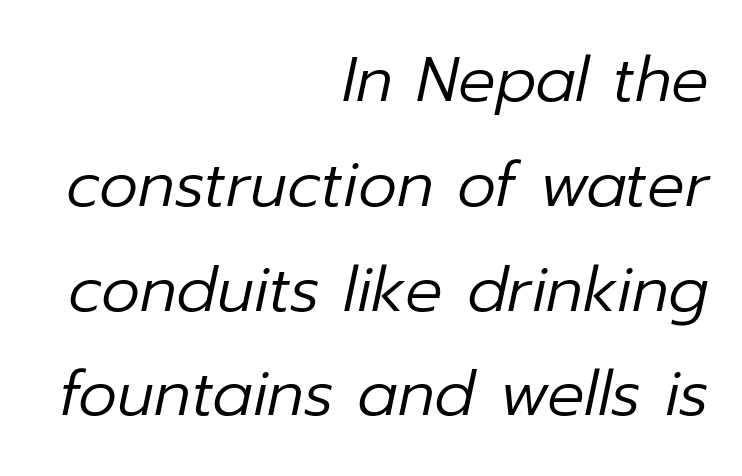
The image shows 62 px regular-weight type, italic (leaning right); set right-aligned, normal line spacing (1.69x), normal letter spacing, not underlined; low stroke contrast and a medium x-height.
